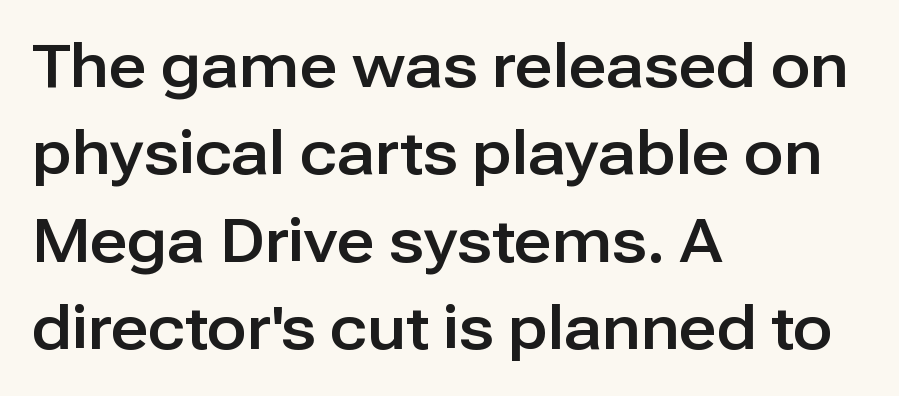
The image shows 59 px sans-serif type, upright; set left-aligned, normal line spacing (1.48x), normal letter spacing, not underlined; low stroke contrast and a medium x-height.
